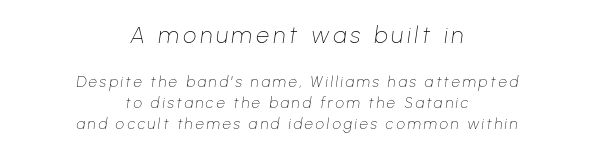
This sample is center-justified, so both line endings float freely. Honestly, there is no underline to notice here at all. The line-height multiplier appears to be the usual default. The font's italic variant was chosen for this text. Whoever set this made the first block the dominant, larger element.
